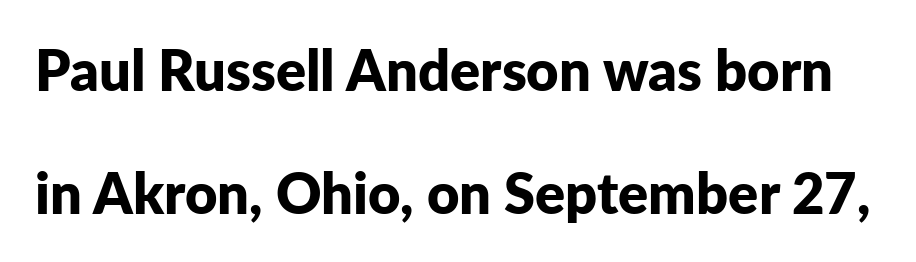
Q: Is the text bold? A: Yes.
Q: Is the text italic (slanted)? A: No, it is upright.
Q: Is the typeface a serif or a sans-serif typeface? A: Sans-serif.
Q: Is the text underlined? A: No.
Q: Is the spacing between letters normal or unusually wide? A: Normal.
Q: Is the spacing between lines tight, normal or loose? A: Loose.
Q: Width (condensed, normal, or wide)? A: Normal.
Q: Stroke contrast? A: Low.
Q: x-height? A: Medium.
Q: Monospaced? A: No.
